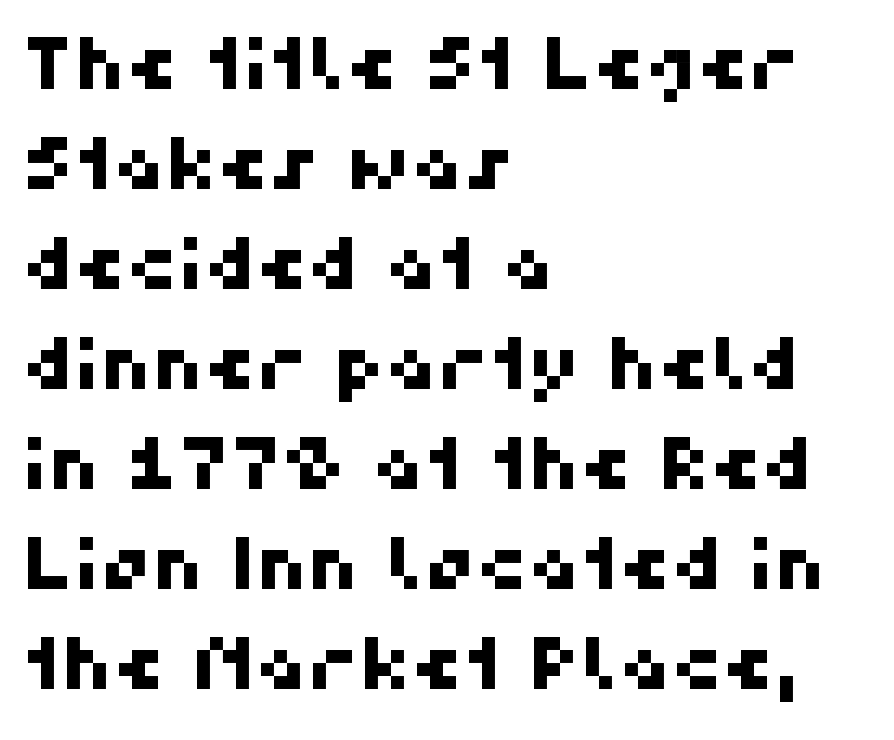
The image shows 72 px sans-serif type; set left-aligned, normal line spacing (1.39x), normal letter spacing, not underlined; high stroke contrast and a medium x-height.
